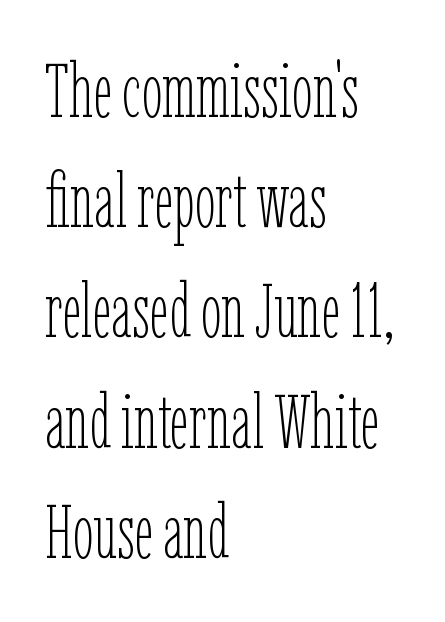
Q: Is the text bold? A: No.
Q: Is the text italic (slanted)? A: No, it is upright.
Q: Is the text underlined? A: No.
Q: How is the paragraph aligned? A: Left-aligned.
Q: Is the spacing between letters normal or unusually wide? A: Normal.
Q: Is the spacing between lines tight, normal or loose? A: Normal.
Q: Width (condensed, normal, or wide)? A: Condensed.
Q: Stroke contrast? A: Low.
Q: x-height? A: Medium.
Q: Monospaced? A: No.
